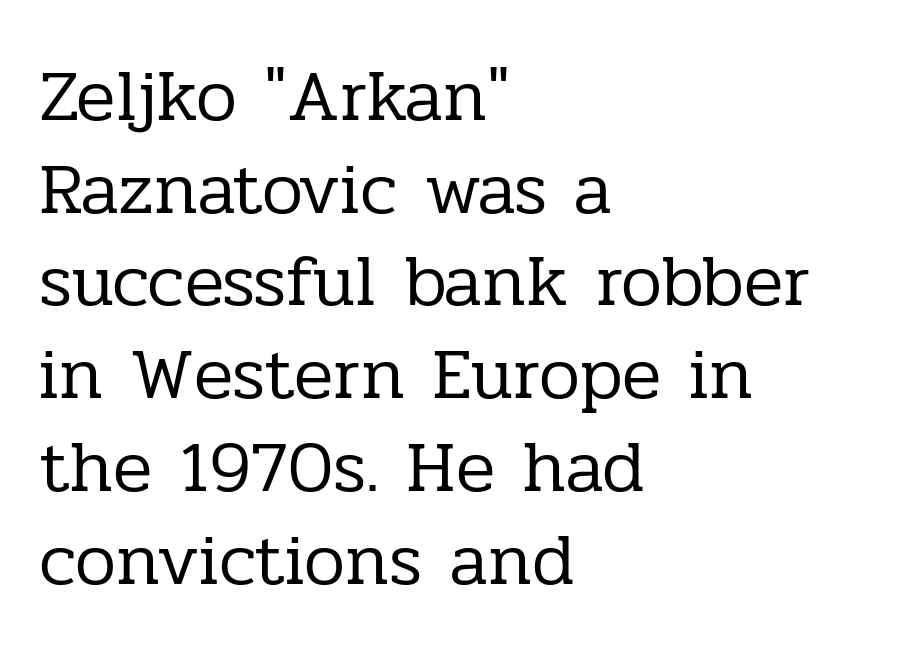
The image shows 73 px regular-weight serif type, upright; set left-aligned, normal line spacing (1.27x), normal letter spacing, not underlined; low stroke contrast and a medium x-height.
